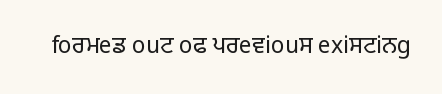
Q: Is the text bold? A: No.
Q: Is the text italic (slanted)? A: No, it is upright.
Q: Is the text underlined? A: No.
Q: Is the spacing between letters normal or unusually wide? A: Normal.
